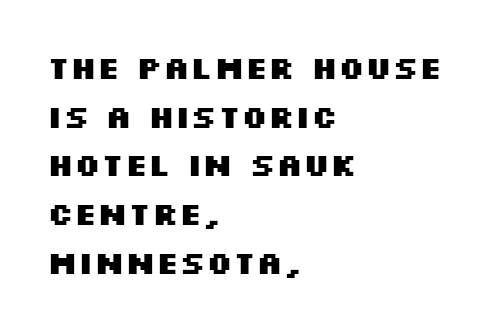
The image shows 31 px heavy, wide sans-serif type, upright; set left-aligned, normal line spacing (1.57x), normal letter spacing, not underlined; medium stroke contrast and a large x-height.
